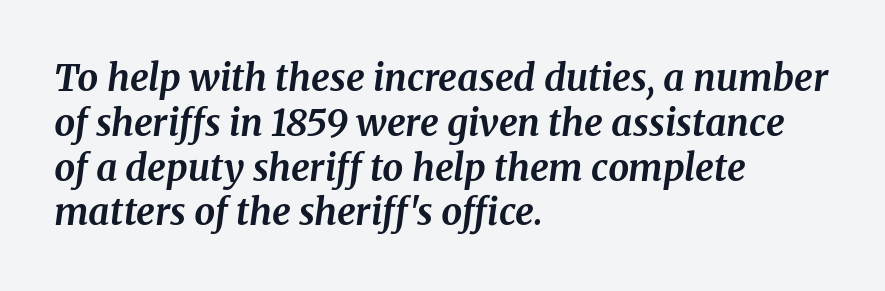
Note the varied advance widths — an 'i' is clearly narrower than an 'm'. The specimen reads as italic at a glance. Type style note: has serifs. What weight is shown? A full bold with thick strokes.
